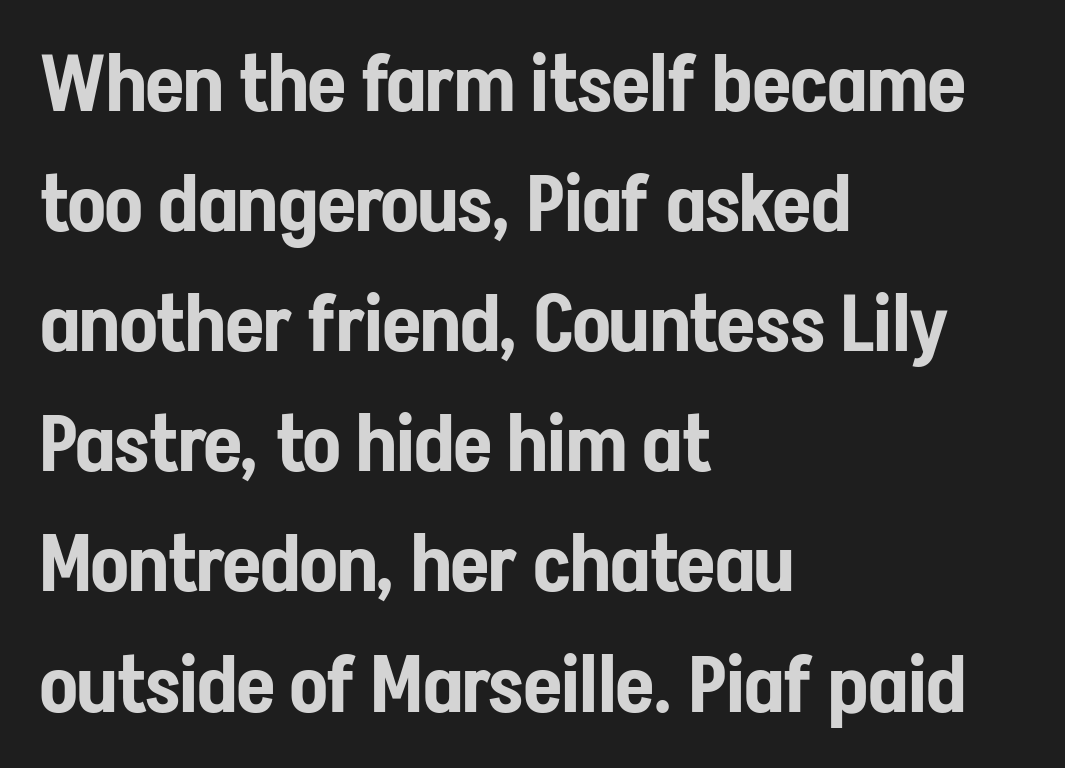
{"serif": "no", "italic": "no", "width": "condensed", "stroke_contrast": "low", "x_height": "medium", "monospaced": "no", "underline": "no", "align": "left", "line_spacing": "normal", "line_spacing_ratio": 1.54, "letter_spacing": "normal", "letter_spacing_em": 0.0, "glyph_px": 78}
